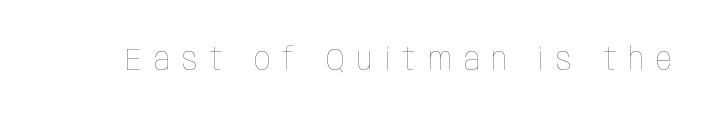
{"italic": "no", "bold": "no", "weight": "thin", "width": "condensed", "stroke_contrast": "low", "x_height": "large", "monospaced": "no", "underline": "no", "letter_spacing": "wide", "letter_spacing_em": 0.37, "glyph_px": 32}
